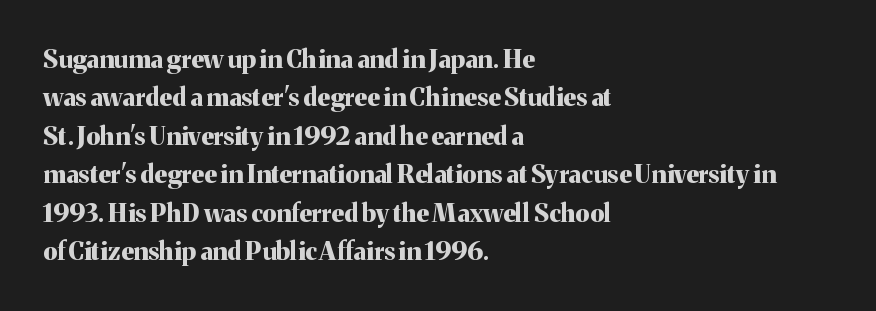
Here the glyphs are tracked normally, forming tight word shapes. Does the weight exceed regular? Yes, all the way to bold. The text block is weighted toward the left margin, trailing off unevenly rightward. Style check: upright. Notice how descenders clear the ascenders below comfortably — that's standard leading. Glance below the letters and you will spot only blank space.
